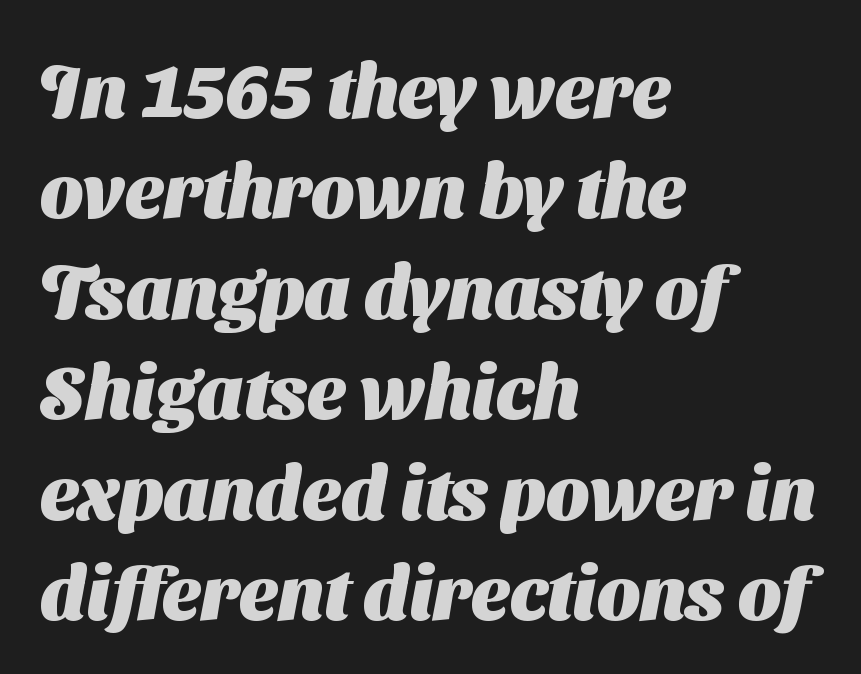
The image shows 75 px heavy sans-serif type; set left-aligned, normal line spacing (1.34x), normal letter spacing, not underlined; medium stroke contrast and a medium x-height.
